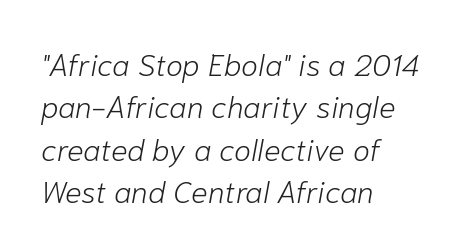
Q: Is the text bold? A: No.
Q: Is the text italic (slanted)? A: Yes, it leans right by about 10 degrees.
Q: Is the text underlined? A: No.
Q: How is the paragraph aligned? A: Left-aligned.
Q: Is the spacing between letters normal or unusually wide? A: Normal.
Q: Is the spacing between lines tight, normal or loose? A: Normal.
Q: Width (condensed, normal, or wide)? A: Normal.
Q: Stroke contrast? A: Low.
Q: x-height? A: Medium.
Q: Monospaced? A: No.
